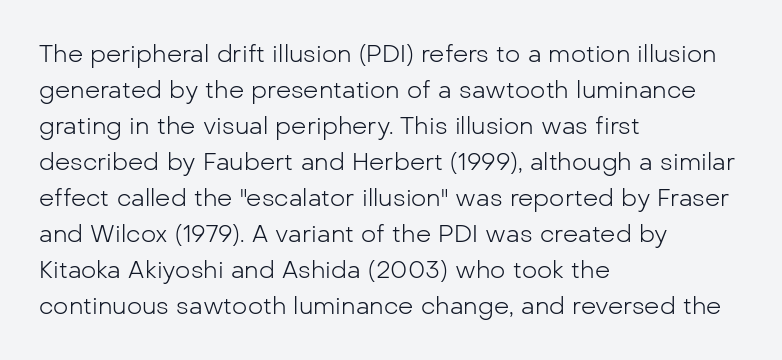
There is no visible air inserted between adjacent glyphs. The rendering anchors every line to the left-hand side. Counters stay open thanks to moderate or lighter strokes. Is there much room between lines? A standard amount, neither cramped nor airy. Type without underlining.
